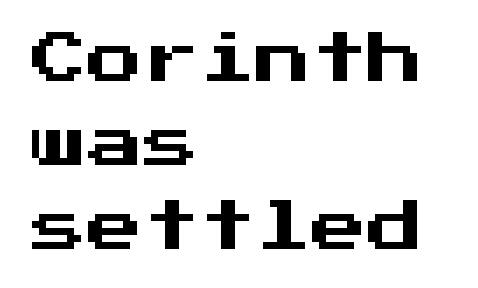
Does the type have serifs? No, each stem ends abruptly. The passage shown is typed in a monospace face where columns stay perfectly aligned. The foot of each line stays bare and open. Look at the tracking — it's just the regular setting, nothing added. Layout note: lines flush left. Is there any slant? The stems are plumb.
